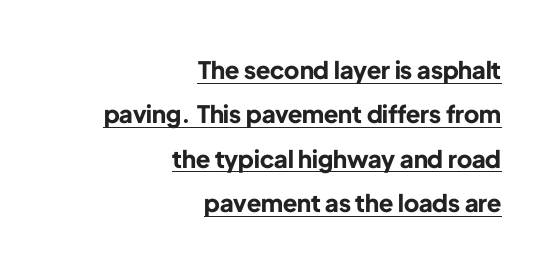
The image shows 24 px bold type, upright; set right-aligned, line spacing 1.85x, normal letter spacing, underlined.
